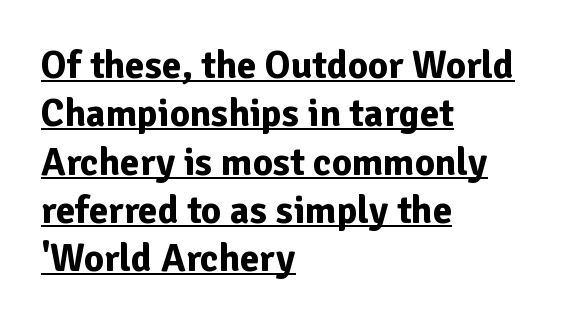
The image shows 39 px bold sans-serif type, upright; set left-aligned, line spacing 1.24x, normal letter spacing, underlined; low stroke contrast and a medium x-height.
